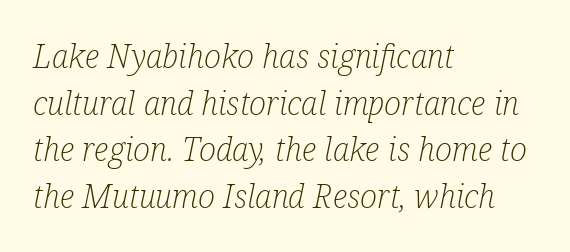
This block has exactly the height ordinary leading produces. Is the type heavy? It reads as light-to-regular instead. Between one letter and the next there's only the usual sliver of space. Each row of text sits above clean, open space. Each letter keeps its own natural width here, so spacing adapts to shape.
